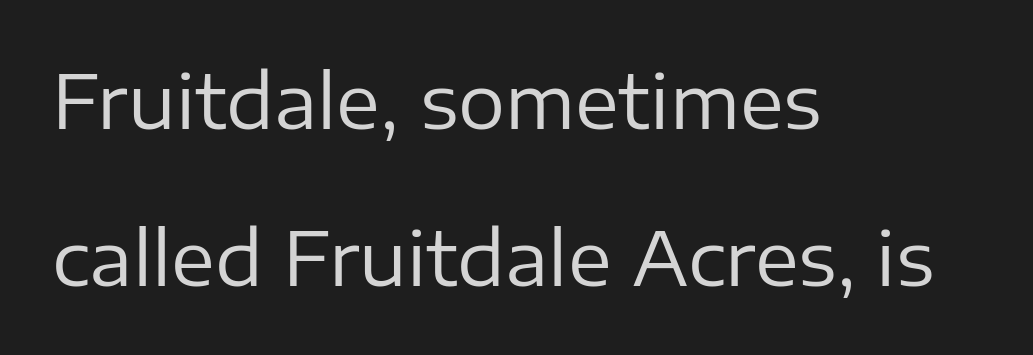
Observe the absence of serifs on each vertical stroke in this sample. The type sits square on the baseline with zero lean. Visually the block forms a straight wall on the left and a jagged coastline on the right. Regarding leading, the lines here are spaced well apart.
